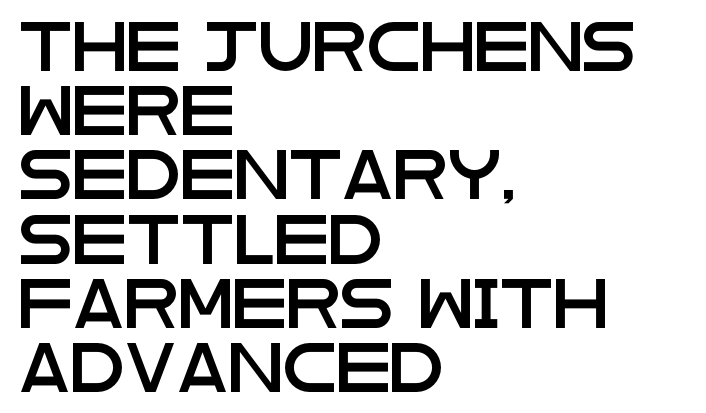
{"serif": "no", "italic": "no", "width": "wide", "stroke_contrast": "low", "x_height": "large", "monospaced": "no", "underline": "no", "align": "left", "line_spacing": "normal", "line_spacing_ratio": 1.31, "letter_spacing": "normal", "letter_spacing_em": 0.0, "glyph_px": 49}
